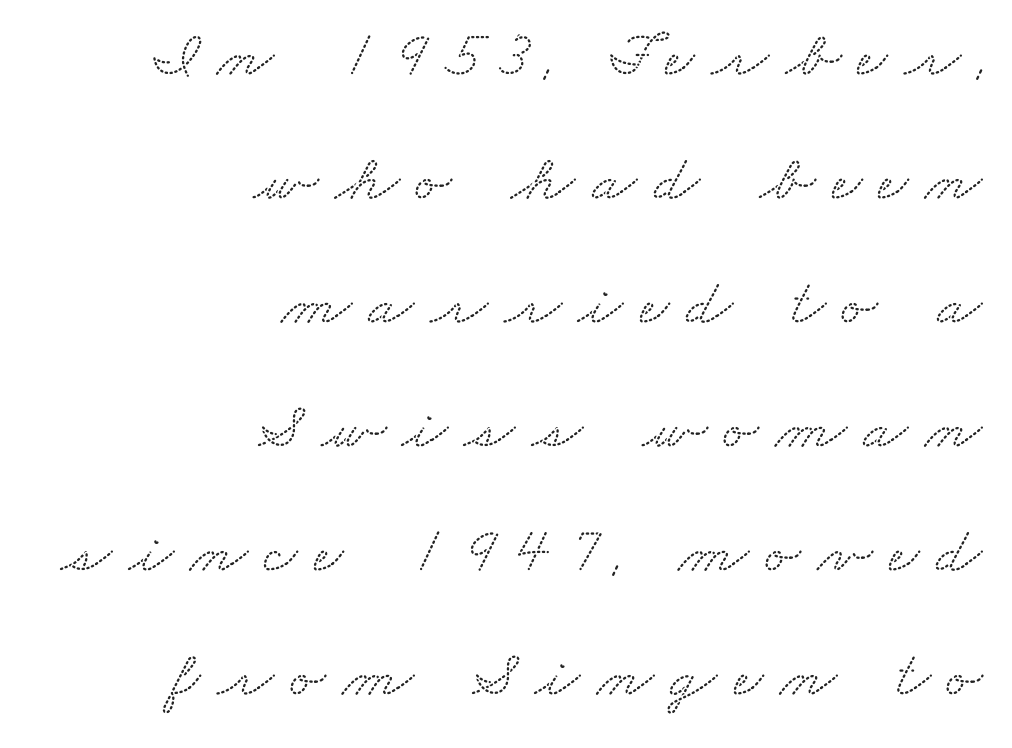
Q: Is the typeface a serif or a sans-serif typeface? A: Serif.
Q: Is the text underlined? A: No.
Q: How is the paragraph aligned? A: Right-aligned.
Q: Is the spacing between letters normal or unusually wide? A: Unusually wide.
Q: Width (condensed, normal, or wide)? A: Wide.
Q: Stroke contrast? A: Low.
Q: x-height? A: Small.
Q: Monospaced? A: No.
